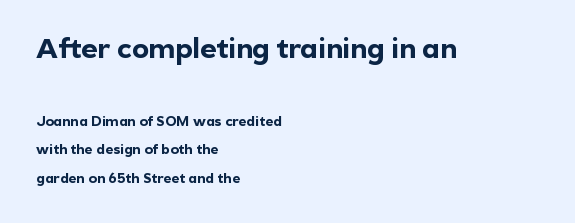
Q: Is the text bold? A: Yes.
Q: Is the text italic (slanted)? A: No, it is upright.
Q: Is the typeface a serif or a sans-serif typeface? A: Sans-serif.
Q: Is the text underlined? A: No.
Q: How is the paragraph aligned? A: Left-aligned.
Q: Is the spacing between letters normal or unusually wide? A: Normal.
Q: Is the spacing between lines tight, normal or loose? A: Loose.
Q: Which block of text is set in a larger size, the first (top) or the second (bottom)? A: The first (top) one.
Q: Width (condensed, normal, or wide)? A: Normal.
Q: x-height? A: Medium.
Q: Monospaced? A: No.
